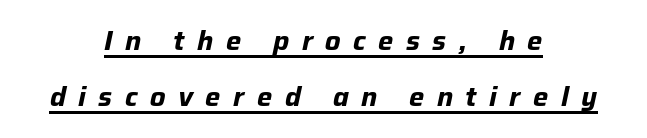
The string is rendered with underlining switched on. A dark, heavy texture on the line: the type is bold. The designer dialed line spacing up above the default. The rag falls on both sides of this text block equally. These lines were composed using italics. The type is letterspaced generously, with wide tracking.
